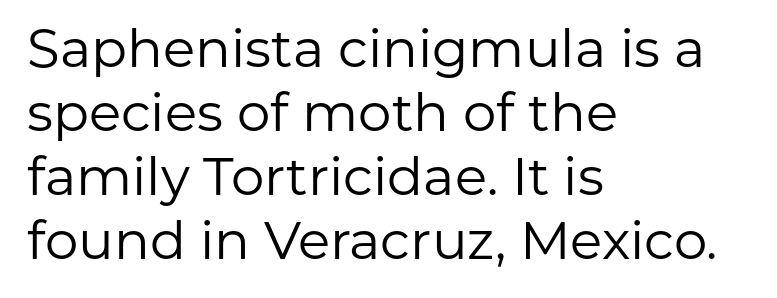
{"serif": "no", "italic": "no", "bold": "no", "weight": "regular", "width": "normal", "stroke_contrast": "low", "x_height": "medium", "monospaced": "no", "underline": "no", "align": "left", "line_spacing_ratio": 1.21, "letter_spacing": "normal", "letter_spacing_em": 0.0, "glyph_px": 53}
